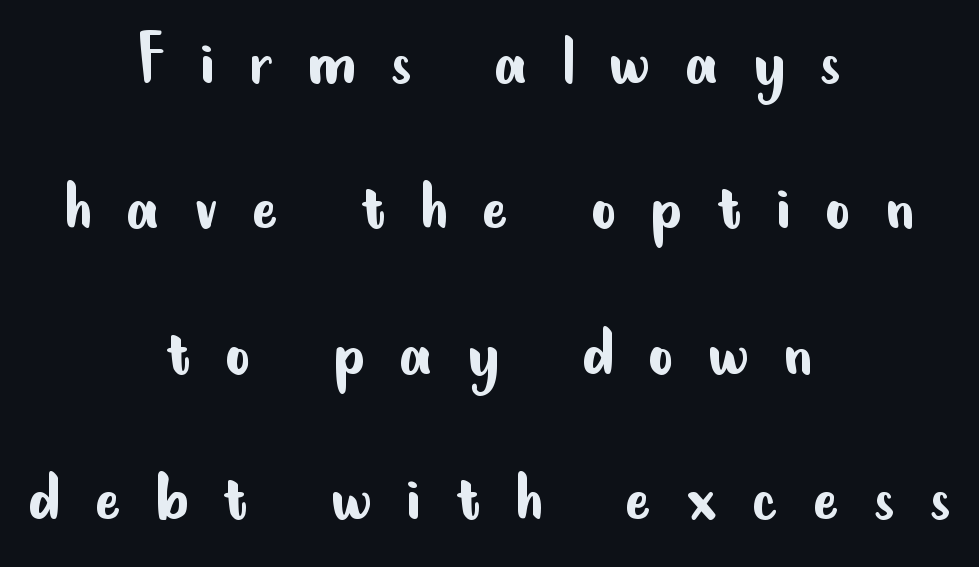
Upright lettering throughout. The horizontal fit of the characters is loose and conspicuously gappy. This is not heavy type; no bold has been used. If you folded the block vertically in half, each line would mirror itself in length. The letters advance in unequal steps, a hallmark of proportional type.
